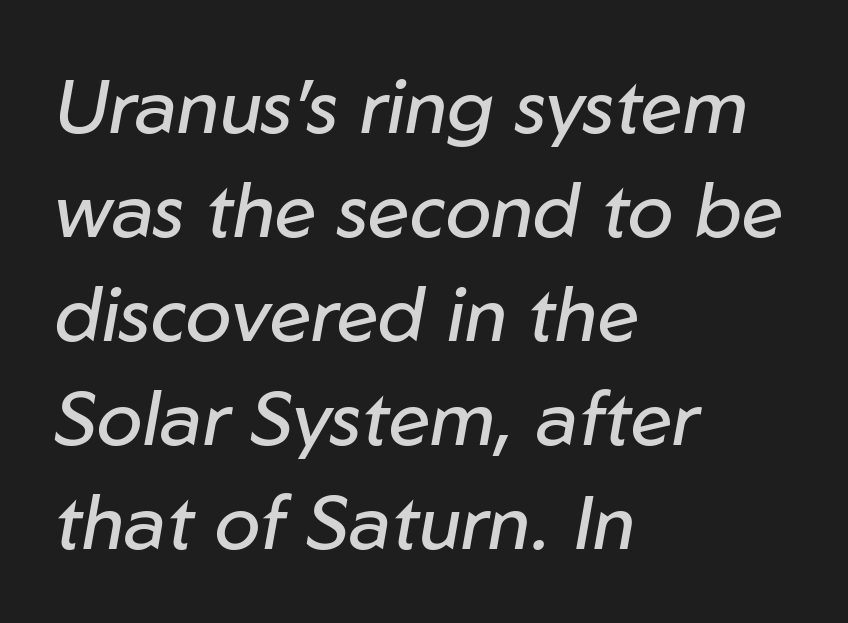
Q: Is the text bold? A: No.
Q: Is the text italic (slanted)? A: Yes, it leans right by about 10 degrees.
Q: Is the text underlined? A: No.
Q: How is the paragraph aligned? A: Left-aligned.
Q: Is the spacing between letters normal or unusually wide? A: Normal.
Q: Is the spacing between lines tight, normal or loose? A: Normal.
Q: Width (condensed, normal, or wide)? A: Normal.
Q: Stroke contrast? A: Low.
Q: x-height? A: Medium.
Q: Monospaced? A: No.
